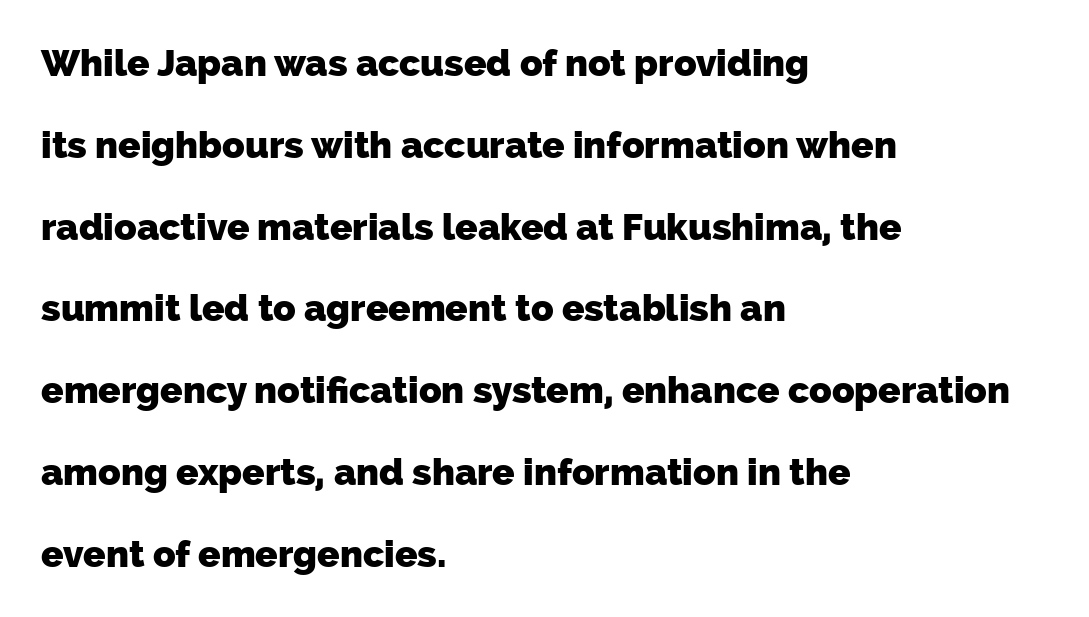
{"serif": "no", "bold": "yes", "weight": "heavy", "width": "normal", "stroke_contrast": "low", "x_height": "medium", "monospaced": "no", "underline": "no", "align": "left", "line_spacing": "loose", "line_spacing_ratio": 2.21, "letter_spacing": "normal", "letter_spacing_em": 0.0, "glyph_px": 37}
